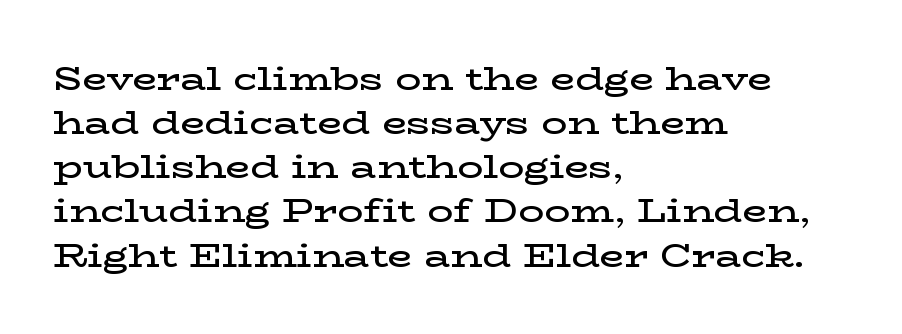
{"serif": "yes", "italic": "no", "bold": "semi", "weight": "semibold", "width": "wide", "stroke_contrast": "low", "x_height": "medium", "monospaced": "no", "underline": "no", "align": "left", "line_spacing": "normal", "line_spacing_ratio": 1.38, "letter_spacing": "normal", "letter_spacing_em": 0.0, "glyph_px": 32}
